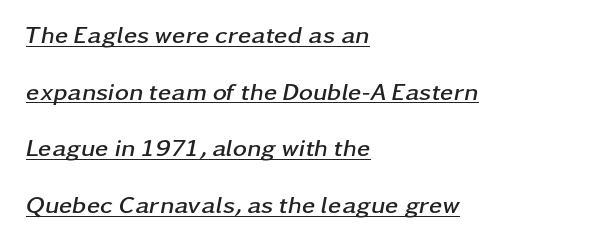
Observe the lean: these are italic letterforms. Glyph-to-glyph distance matches everyday printed text. Each new line begins a long way beneath the previous one. Is there an underline? Yes — a line sits under the letters. Leftover space on each line is placed entirely after the last word.
